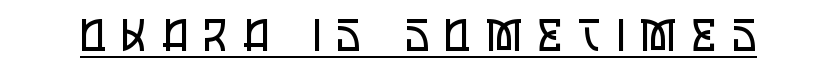
The image shows 44 px regular-weight, condensed sans-serif type, upright; set unusually wide letter spacing (+0.36 em), underlined; low stroke contrast and a large x-height.
